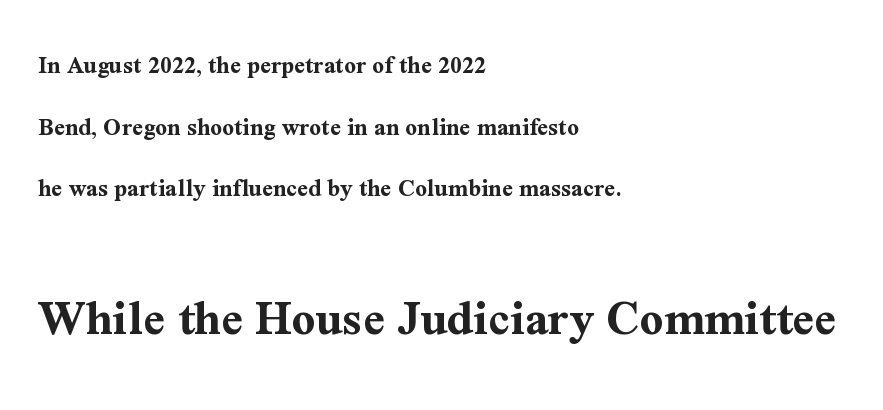
These lines are rendered in a variable-pitch font. The passage shown has conventional tracking throughout. Look at the bottom of the vertical strokes: they flare into serifs here. The passage is arranged the way most books set body copy — flush left.
